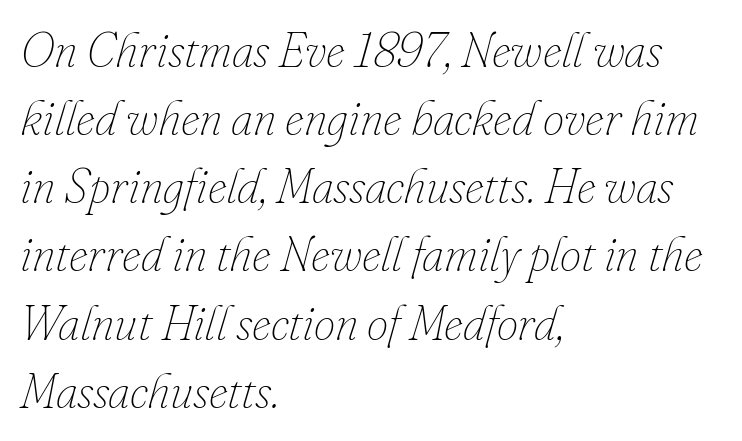
The lettering tilts uniformly, giving the passage an italic look. Visually the block forms a straight wall on the left and a jagged coastline on the right. The lines sit at an ordinary, default distance from one another. Inter-character spacing is left at the font's built-in metrics. The passage shown is typed in a proportional face where columns would drift.
